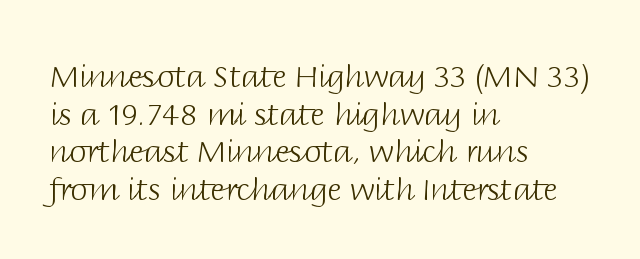
You could call the tracking neutral — neither tight nor loose. The glyphs in this specimen are sans serif. Is this a fixed-width face? No — the glyphs have proportional, varying widths. On a weight scale, this lands at 450 or below.
